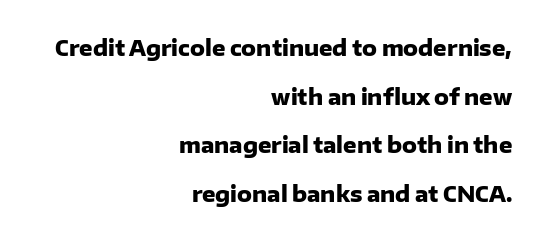
Q: Is the text bold? A: Yes.
Q: Is the text italic (slanted)? A: No, it is upright.
Q: Is the text underlined? A: No.
Q: How is the paragraph aligned? A: Right-aligned.
Q: Is the spacing between letters normal or unusually wide? A: Normal.
Q: Is the spacing between lines tight, normal or loose? A: Loose.
